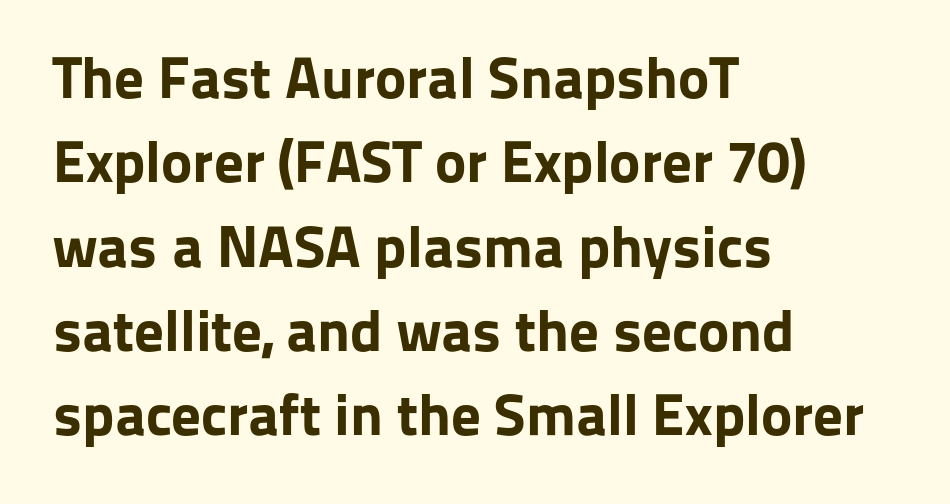
{"serif": "no", "italic": "no", "bold": "yes", "weight": "bold", "width": "normal", "stroke_contrast": "low", "x_height": "medium", "monospaced": "no", "underline": "no", "align": "left", "line_spacing": "normal", "line_spacing_ratio": 1.43, "letter_spacing": "normal", "letter_spacing_em": 0.0, "glyph_px": 59}
